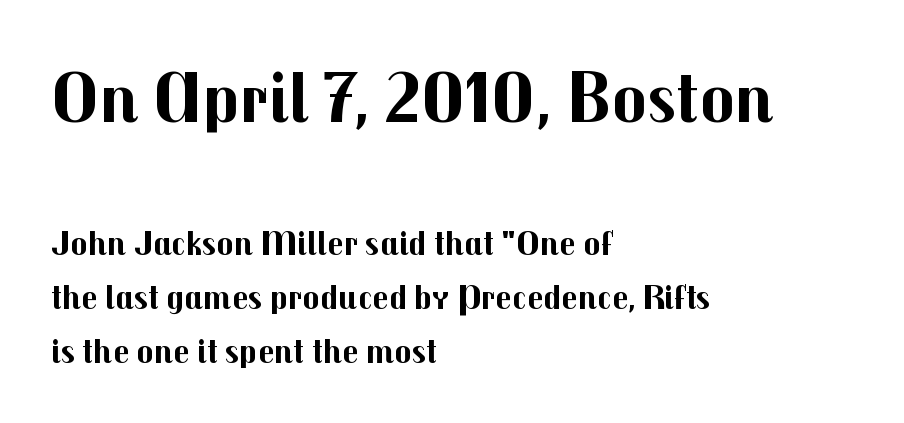
{"serif": "no", "italic": "no", "bold": "yes", "weight": "bold", "width": "normal", "stroke_contrast": "medium", "x_height": "medium", "monospaced": "no", "underline": "no", "align": "left", "line_spacing": "normal", "line_spacing_ratio": 1.51, "letter_spacing": "normal", "letter_spacing_em": 0.0, "larger_block": "first", "size_ratio": 2.03, "glyph_px": 73}
